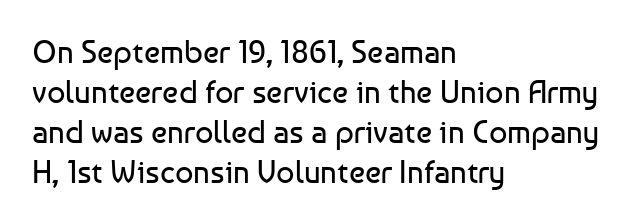
You could call the tracking neutral — neither tight nor loose. A sans-serif font was chosen for this passage. On a weight scale, this lands at 450 or below. Leading matches the norm, producing a regular column. Vertical strokes here are truly vertical. This sample has the flowing, uneven cadence of proportional lettering.
